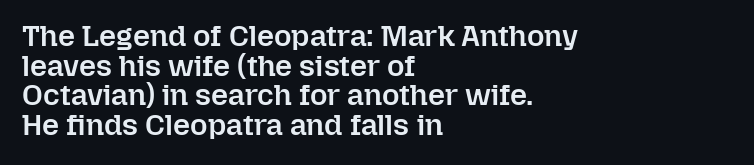
The image shows 30 px semibold type, upright; set left-aligned, tight line spacing (0.99x), normal letter spacing, not underlined; low stroke contrast and a medium x-height.
